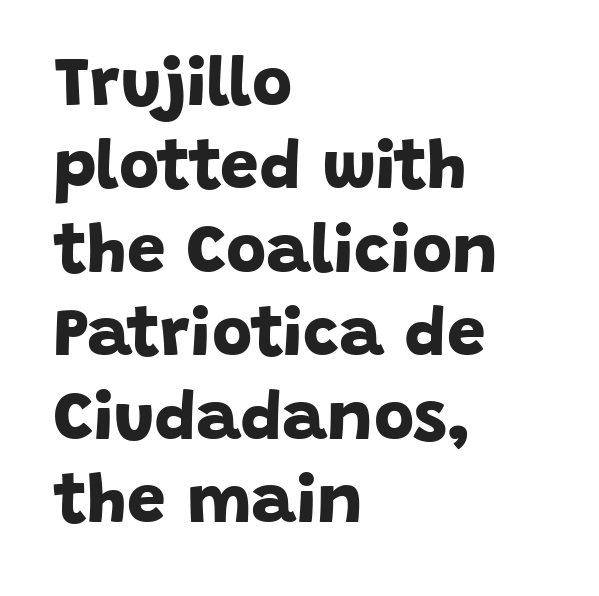
{"serif": "no", "bold": "yes", "weight": "bold", "width": "normal", "stroke_contrast": "low", "x_height": "large", "monospaced": "no", "underline": "no", "align": "left", "line_spacing_ratio": 1.21, "letter_spacing": "normal", "letter_spacing_em": 0.0, "glyph_px": 69}
